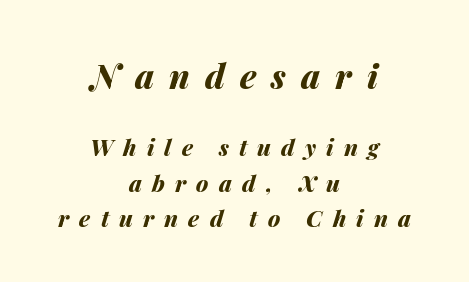
{"italic": "yes", "lean": "right", "slant_degrees": 14, "bold": "yes", "weight": "bold", "width": "normal", "stroke_contrast": "medium", "x_height": "medium", "monospaced": "no", "underline": "no", "align": "center", "line_spacing": "normal", "line_spacing_ratio": 1.55, "letter_spacing": "wide", "letter_spacing_em": 0.44, "larger_block": "first", "size_ratio": 1.48, "glyph_px": 34}
